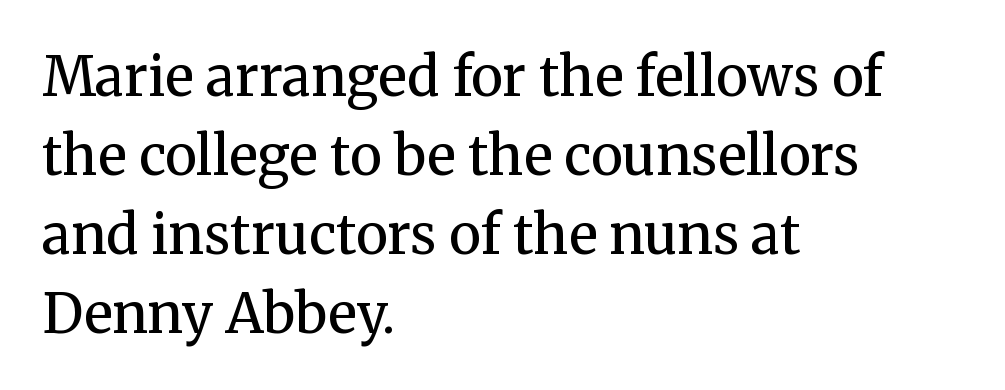
The image shows 54 px regular-weight serif type, upright; set left-aligned, normal line spacing (1.46x), normal letter spacing, not underlined; medium stroke contrast and a medium x-height.
